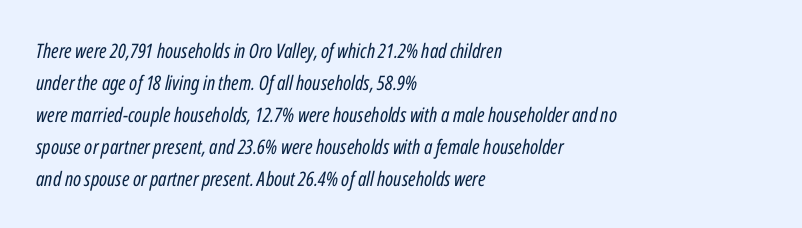
The image shows 20 px text type, italic (leaning right); set left-aligned, normal line spacing (1.6x), normal letter spacing, not underlined.
